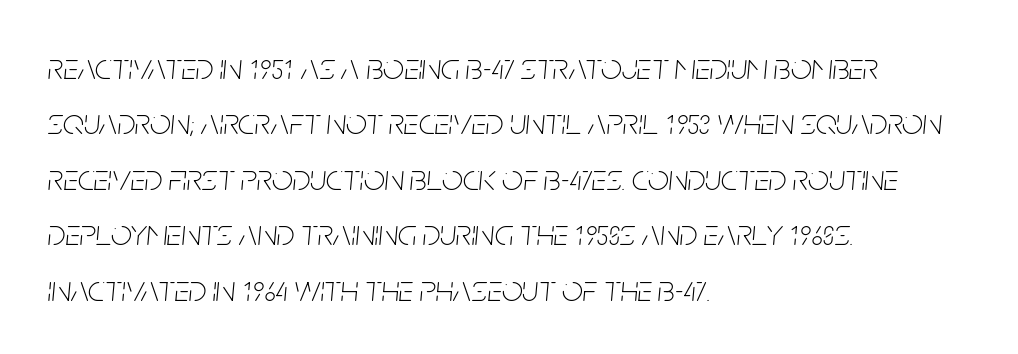
Q: Is the text bold? A: No.
Q: Is the text italic (slanted)? A: Yes, it leans right by about 5 degrees.
Q: Is the text underlined? A: No.
Q: How is the paragraph aligned? A: Left-aligned.
Q: Is the spacing between letters normal or unusually wide? A: Normal.
Q: Is the spacing between lines tight, normal or loose? A: Normal.
Q: Width (condensed, normal, or wide)? A: Condensed.
Q: Stroke contrast? A: Low.
Q: x-height? A: Large.
Q: Monospaced? A: No.
